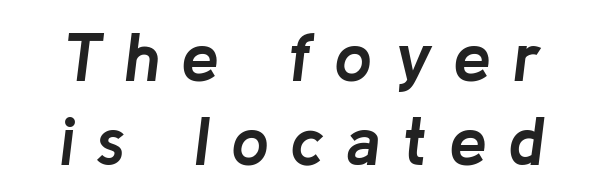
Emphasis by weight is at full strength: bold. Designer's note — italics engaged. The passage shown is typed in a proportional face where columns would drift. Descenders hang freely into open space.
